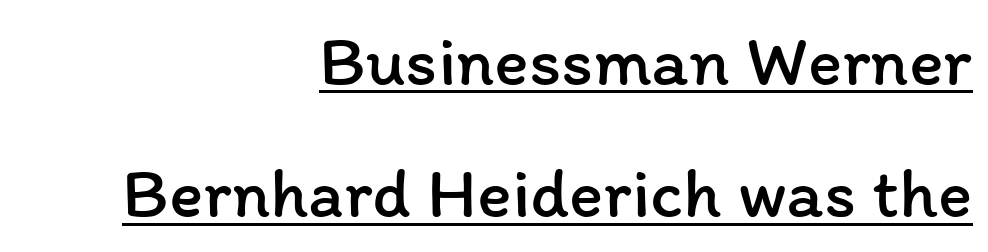
The image shows 72 px regular-weight type, upright; set right-aligned, line spacing 1.84x, normal letter spacing, underlined; low stroke contrast and a medium x-height.
